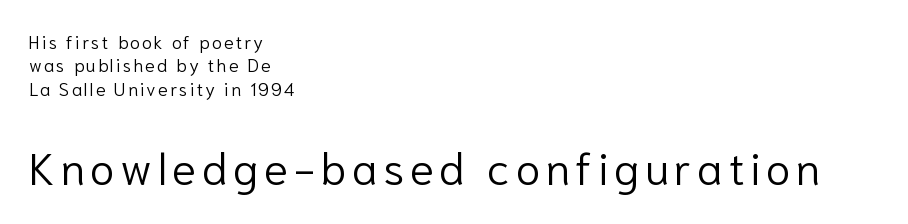
Normally led — the rows are evenly, conventionally spaced. Varying glyph widths throughout — classic text-font behaviour. Descenders hang freely into open space. Left-aligned paragraph, ragged on the right. The font's upright variant was chosen for this text.
